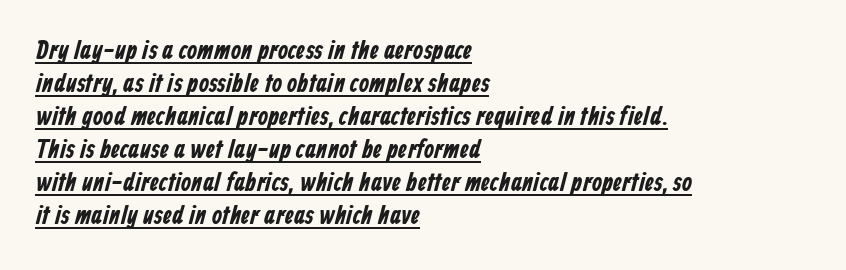
The paragraph has a hard left edge and a soft right edge. Rows of type keep a routine distance in the vertical direction. There is no visible air inserted between adjacent glyphs. Like a heading marked for emphasis, these lines bear an underscore.
